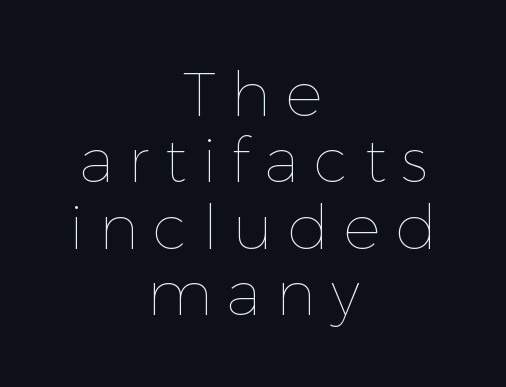
{"italic": "no", "bold": "no", "weight": "thin", "width": "normal", "x_height": "medium", "monospaced": "no", "underline": "no", "align": "center", "line_spacing": "tight", "line_spacing_ratio": 1.07, "letter_spacing": "wide", "letter_spacing_em": 0.24, "glyph_px": 62}
